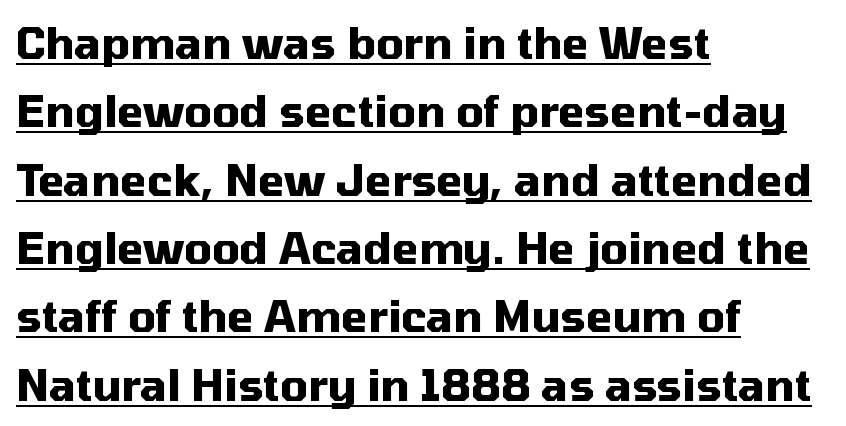
{"serif": "no", "italic": "no", "bold": "yes", "weight": "heavy", "width": "normal", "stroke_contrast": "medium", "x_height": "medium", "monospaced": "no", "underline": "yes", "align": "left", "line_spacing": "normal", "line_spacing_ratio": 1.59, "letter_spacing": "normal", "letter_spacing_em": 0.0, "glyph_px": 43}
